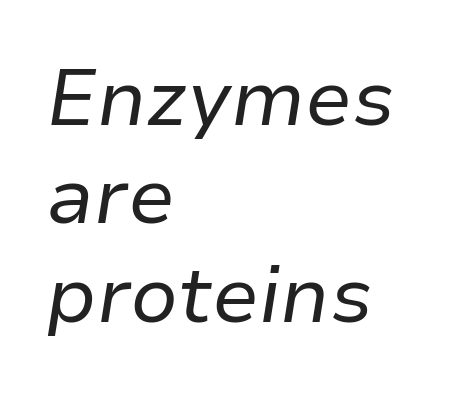
Varying glyph widths throughout — classic text-font behaviour. Weight: not bold — regular or lighter. The glyphs are unaccompanied by any horizontal stroke below them. These lines are set flush left with a ragged right edge.
